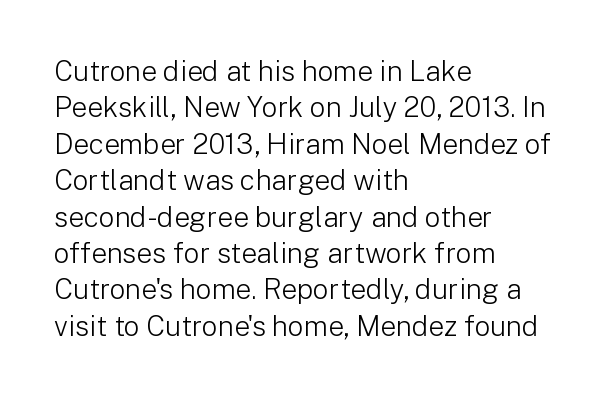
Q: Is the text bold? A: No.
Q: Is the text italic (slanted)? A: No, it is upright.
Q: Is the typeface a serif or a sans-serif typeface? A: Sans-serif.
Q: Is the text underlined? A: No.
Q: How is the paragraph aligned? A: Left-aligned.
Q: Is the spacing between letters normal or unusually wide? A: Normal.
Q: Is the spacing between lines tight, normal or loose? A: Normal.
Q: Width (condensed, normal, or wide)? A: Normal.
Q: Stroke contrast? A: Low.
Q: x-height? A: Medium.
Q: Monospaced? A: No.
